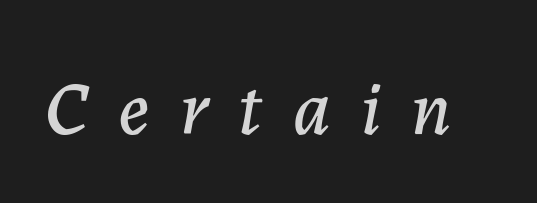
Between one letter and the next there's a generous, obvious gap. Looks like regular typesetting: each glyph gets only the width it needs. Would a proofreader flag this as italicized? Yes. Anything drawn beneath the words? Only blank space.
